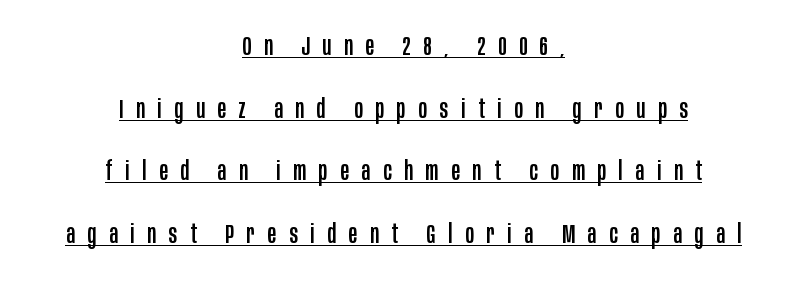
Q: Is the text italic (slanted)? A: No, it is upright.
Q: Is the text underlined? A: Yes.
Q: How is the paragraph aligned? A: Centered.
Q: Is the spacing between letters normal or unusually wide? A: Unusually wide.
Q: Is the spacing between lines tight, normal or loose? A: Loose.
